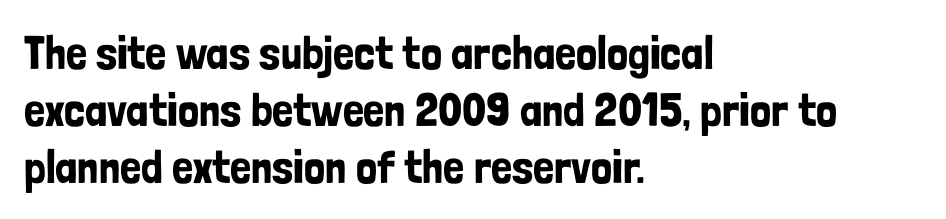
The image shows 47 px condensed sans-serif type, upright; set left-aligned, line spacing 1.21x, normal letter spacing, not underlined; low stroke contrast and a medium x-height.
